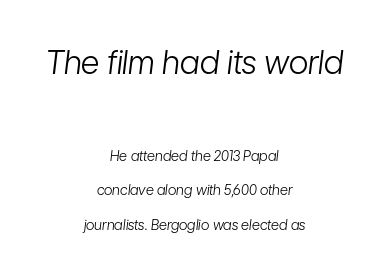
Q: Is the text bold? A: No.
Q: Is the text italic (slanted)? A: Yes, it leans right by about 7 degrees.
Q: Is the text underlined? A: No.
Q: How is the paragraph aligned? A: Centered.
Q: Is the spacing between letters normal or unusually wide? A: Normal.
Q: Is the spacing between lines tight, normal or loose? A: Loose.
Q: Which block of text is set in a larger size, the first (top) or the second (bottom)? A: The first (top) one.
Q: Width (condensed, normal, or wide)? A: Condensed.
Q: Stroke contrast? A: Low.
Q: x-height? A: Medium.
Q: Monospaced? A: No.
